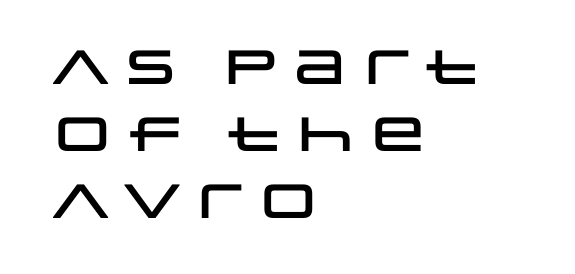
The image shows 48 px wide sans-serif type, upright; set left-aligned, normal line spacing (1.4x), normal letter spacing, not underlined; low stroke contrast and a large x-height.
